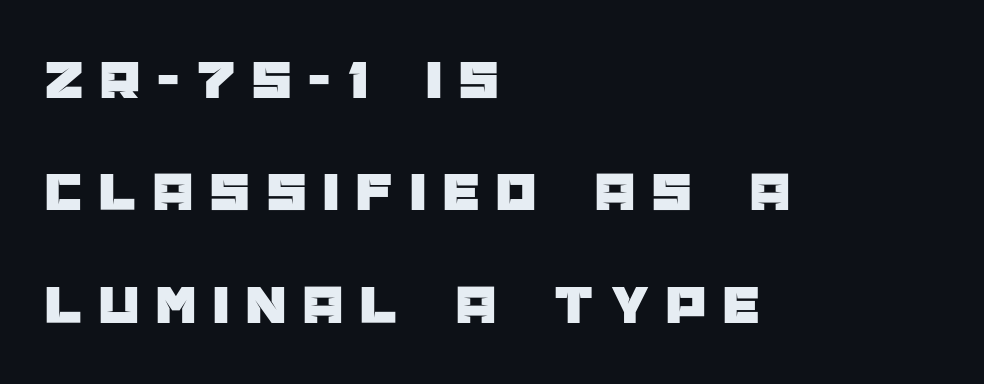
Q: Is the text italic (slanted)? A: No, it is upright.
Q: Is the typeface a serif or a sans-serif typeface? A: Sans-serif.
Q: Is the text underlined? A: No.
Q: How is the paragraph aligned? A: Left-aligned.
Q: Is the spacing between letters normal or unusually wide? A: Unusually wide.
Q: Is the spacing between lines tight, normal or loose? A: Loose.
Q: Width (condensed, normal, or wide)? A: Normal.
Q: Stroke contrast? A: Low.
Q: x-height? A: Large.
Q: Monospaced? A: No.
